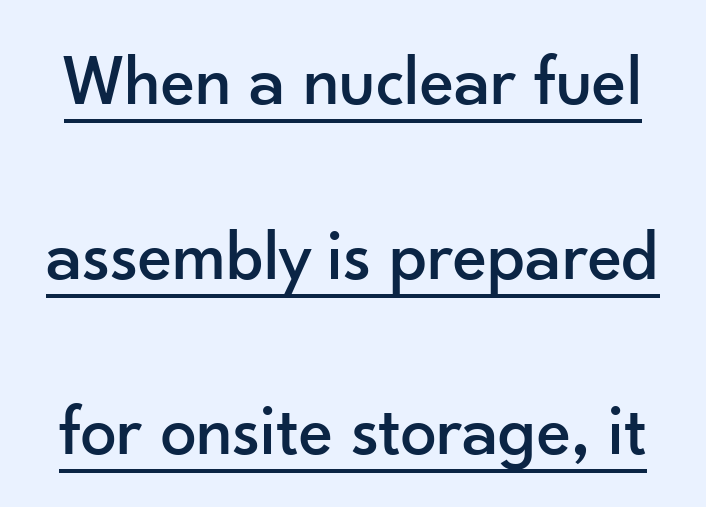
Standard letterfit; no display-style spreading of the glyphs. This sample has the flowing, uneven cadence of proportional lettering. Typographically, this falls in the sans-serif category. Quick note: interline space is abundant. Style check: upright. Caption: lettering with a line underneath.
